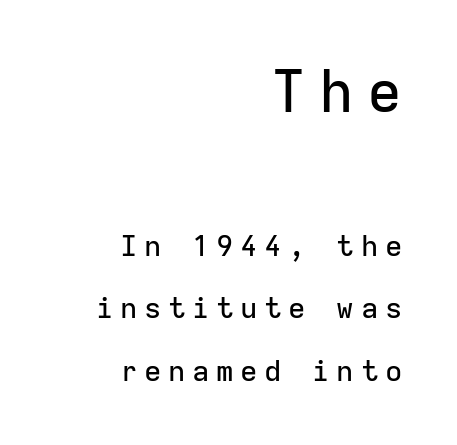
The face used here is monospaced, like something from a code editor. Successive baselines arrive slowly, with a big drop between each. Nobody drew a line under any word here. A flush-right, rag-left setting is used for this passage. The rendering inserts visible extra space after every character. No italicization has been applied; the sample stays upright.
